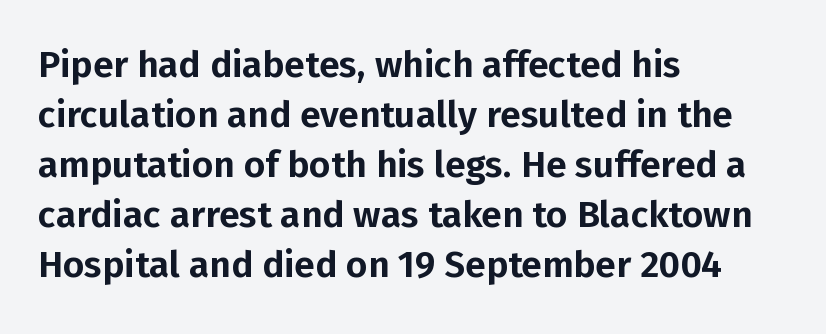
{"serif": "no", "italic": "no", "width": "normal", "stroke_contrast": "low", "x_height": "medium", "monospaced": "no", "underline": "no", "align": "left", "line_spacing": "normal", "line_spacing_ratio": 1.35, "letter_spacing": "normal", "letter_spacing_em": 0.0, "glyph_px": 37}
